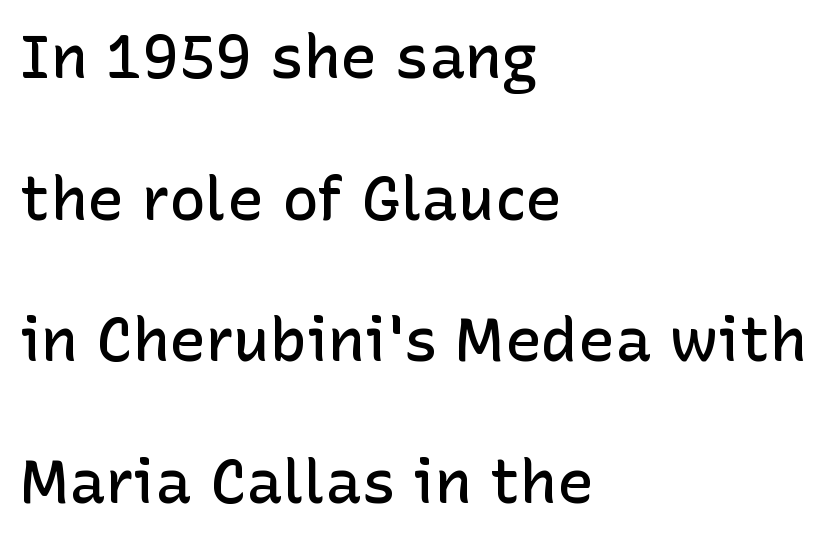
The horizontal fit of the characters is conventional and even. The rendering uses natural spacing where letterforms have individual widths. What kind of face is this? One without serifs — a sans. Compared with an ordinary text face, these strokes are moderately heavier — a semibold. This sample trades compactness for vertical openness between lines.
